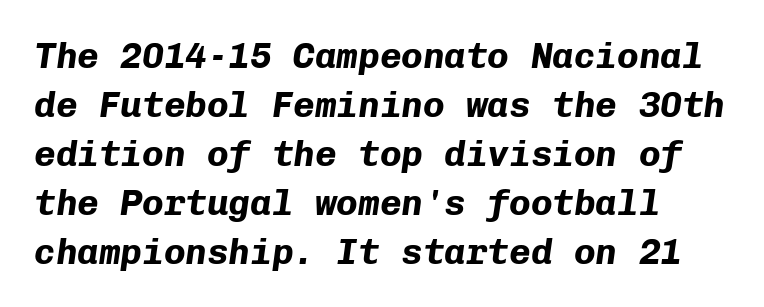
{"italic": "yes", "lean": "right", "slant_degrees": 8, "bold": "yes", "weight": "bold", "width": "normal", "stroke_contrast": "low", "x_height": "medium", "monospaced": "yes", "underline": "no", "align": "left", "line_spacing": "normal", "line_spacing_ratio": 1.36, "letter_spacing": "normal", "letter_spacing_em": 0.0, "glyph_px": 36}
